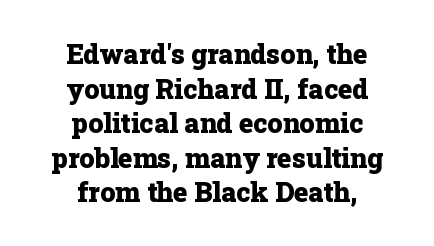
Q: Is the text bold? A: Yes.
Q: Is the text italic (slanted)? A: No, it is upright.
Q: Is the text underlined? A: No.
Q: How is the paragraph aligned? A: Centered.
Q: Is the spacing between letters normal or unusually wide? A: Normal.
Q: Is the spacing between lines tight, normal or loose? A: Normal.
